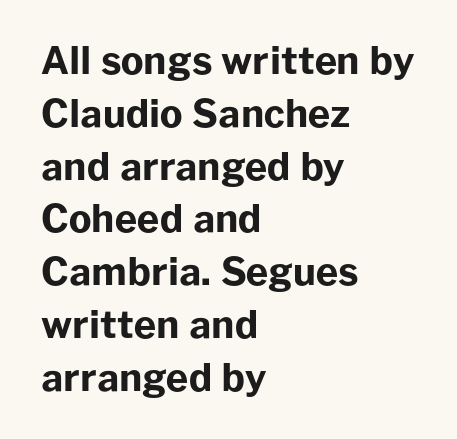
Q: Is the text bold? A: Yes.
Q: Is the text italic (slanted)? A: No, it is upright.
Q: Is the typeface a serif or a sans-serif typeface? A: Sans-serif.
Q: Is the text underlined? A: No.
Q: How is the paragraph aligned? A: Left-aligned.
Q: Is the spacing between letters normal or unusually wide? A: Normal.
Q: Is the spacing between lines tight, normal or loose? A: Normal.
Q: Width (condensed, normal, or wide)? A: Normal.
Q: Stroke contrast? A: Low.
Q: x-height? A: Medium.
Q: Monospaced? A: No.
